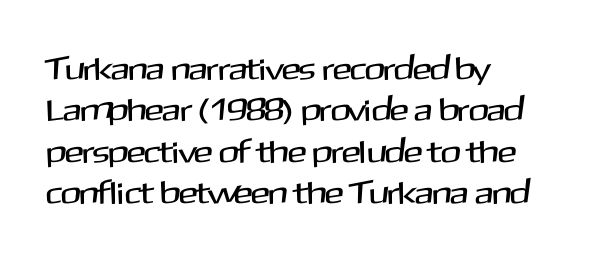
Grotesque or geometric, the face here clearly has no serifs. Lines of text with bare space underneath. The setting favours the left margin, as ordinary paragraphs usually do. Here the glyphs are tracked normally, forming tight word shapes. The line-height multiplier appears to be the usual default. Nope, not italic — everything's standing straight.
